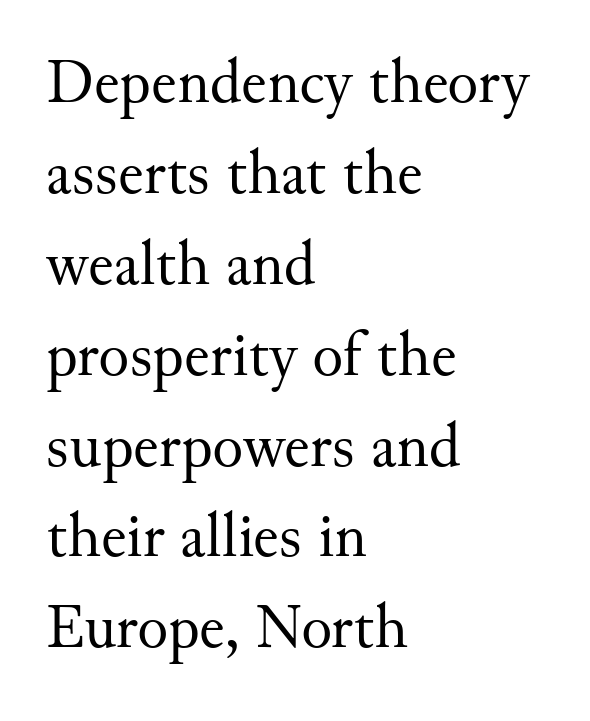
Italic? Not at all — the glyphs are vertical. Is this a sans? No — the strokes have serifs. The passage shown is not bold in any degree. Varying glyph widths throughout — classic text-font behaviour. No extra tracking has been applied to these lines. Any mark beneath the type? The region is blank.
